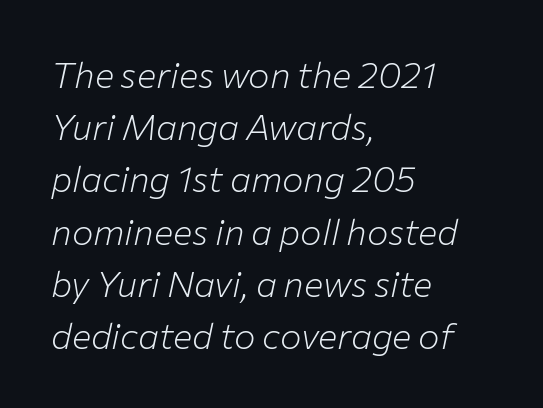
{"italic": "yes", "lean": "right", "slant_degrees": 12, "bold": "no", "weight": "light", "width": "normal", "stroke_contrast": "low", "x_height": "medium", "monospaced": "no", "underline": "no", "align": "left", "line_spacing": "normal", "line_spacing_ratio": 1.45, "letter_spacing": "normal", "letter_spacing_em": 0.0, "glyph_px": 36}
